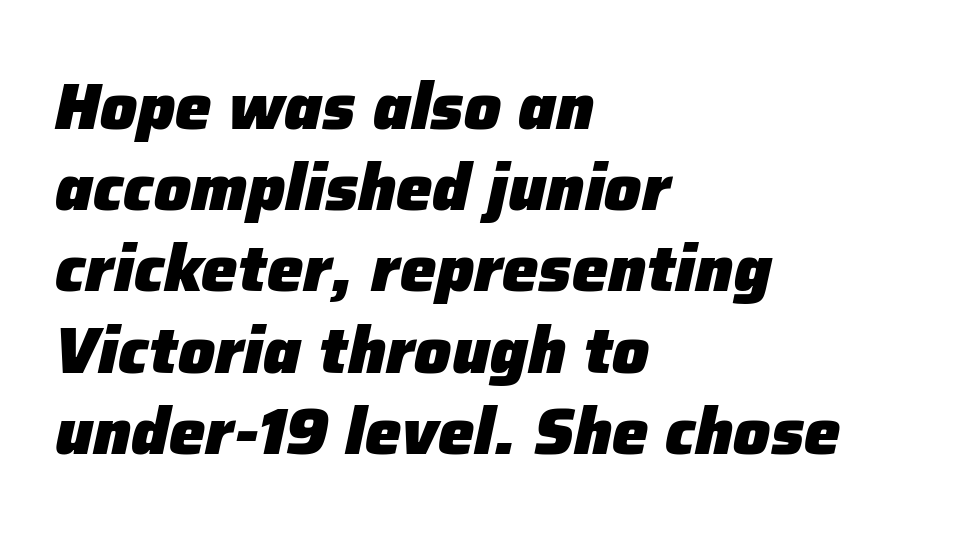
The image shows 65 px heavy type, italic (leaning right); set left-aligned, normal line spacing (1.25x), normal letter spacing, not underlined; low stroke contrast and a medium x-height.
